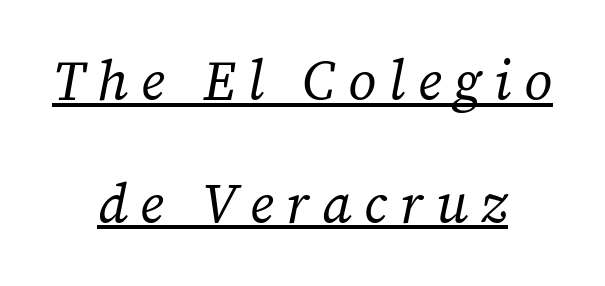
The glyphs in this specimen are seriffed. A baseline rule has been typeset under these characters. If you measured baseline to baseline, you'd find a long distance. Here the designer chose a conventional face with non-uniform glyph widths. Characters follow at a spacing far wider than the type designer built in.
